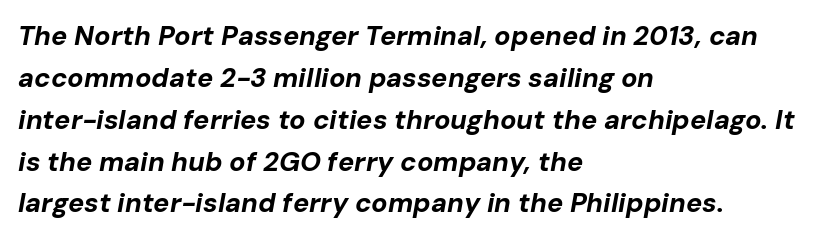
{"italic": "yes", "lean": "right", "slant_degrees": 10, "bold": "yes", "underline": "no", "align": "left", "line_spacing": "normal", "line_spacing_ratio": 1.55, "letter_spacing": "normal", "letter_spacing_em": 0.0, "glyph_px": 27}
